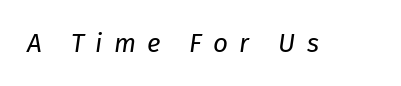
Q: Is the text bold? A: No.
Q: Is the text italic (slanted)? A: Yes, it leans right by about 8 degrees.
Q: Is the text underlined? A: No.
Q: Is the spacing between letters normal or unusually wide? A: Unusually wide.
